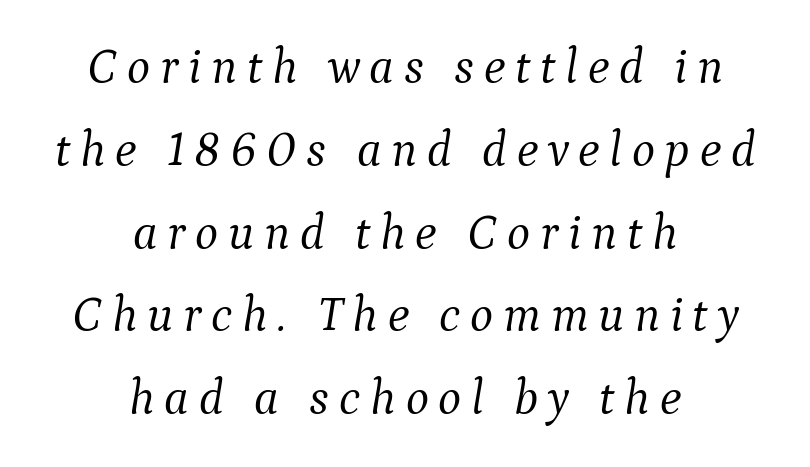
{"serif": "yes", "italic": "yes", "lean": "right", "slant_degrees": 9, "bold": "no", "weight": "light", "width": "normal", "stroke_contrast": "medium", "x_height": "medium", "monospaced": "no", "underline": "no", "align": "center", "line_spacing": "normal", "line_spacing_ratio": 1.69, "letter_spacing": "wide", "letter_spacing_em": 0.2, "glyph_px": 49}
